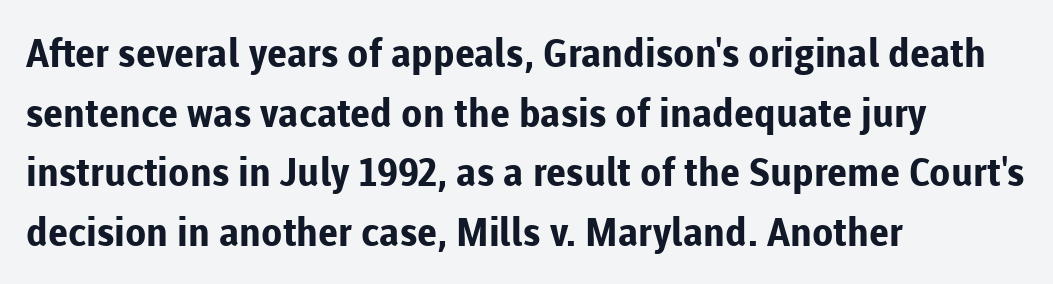
{"serif": "no", "italic": "no", "bold": "yes", "weight": "bold", "width": "normal", "stroke_contrast": "low", "x_height": "medium", "monospaced": "no", "underline": "no", "align": "left", "line_spacing": "normal", "line_spacing_ratio": 1.53, "letter_spacing": "normal", "letter_spacing_em": 0.0, "glyph_px": 39}
